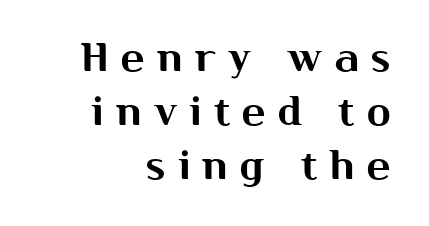
Q: Is the text italic (slanted)? A: No, it is upright.
Q: Is the typeface a serif or a sans-serif typeface? A: Sans-serif.
Q: Is the text underlined? A: No.
Q: How is the paragraph aligned? A: Right-aligned.
Q: Is the spacing between letters normal or unusually wide? A: Unusually wide.
Q: Is the spacing between lines tight, normal or loose? A: Normal.
Q: Width (condensed, normal, or wide)? A: Normal.
Q: Stroke contrast? A: Medium.
Q: x-height? A: Medium.
Q: Monospaced? A: No.
